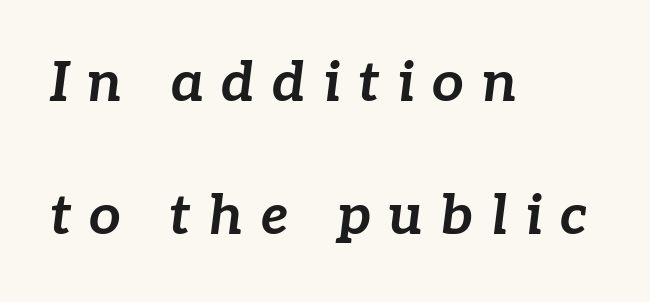
{"italic": "yes", "lean": "right", "slant_degrees": 7, "bold": "yes", "weight": "bold", "width": "normal", "stroke_contrast": "low", "x_height": "medium", "monospaced": "no", "underline": "no", "align": "left", "line_spacing": "loose", "line_spacing_ratio": 2.38, "letter_spacing": "wide", "letter_spacing_em": 0.31, "glyph_px": 56}
